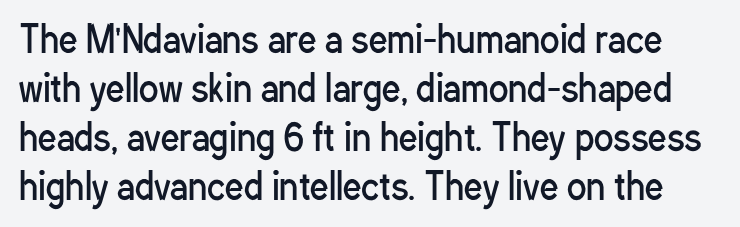
{"serif": "no", "italic": "no", "bold": "no", "weight": "regular", "width": "condensed", "stroke_contrast": "low", "x_height": "medium", "monospaced": "no", "underline": "no", "line_spacing": "normal", "line_spacing_ratio": 1.36, "letter_spacing": "normal", "letter_spacing_em": 0.0, "glyph_px": 36}
